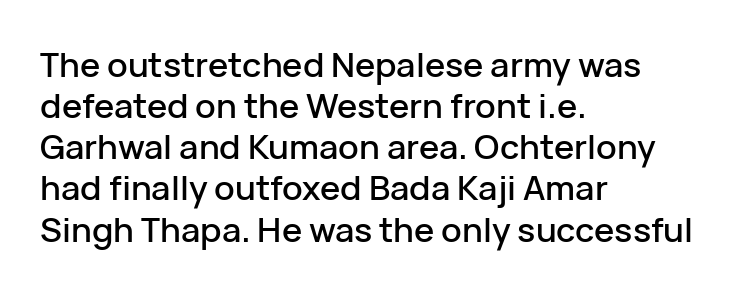
{"serif": "no", "italic": "no", "width": "normal", "stroke_contrast": "low", "x_height": "medium", "monospaced": "no", "underline": "no", "align": "left", "line_spacing_ratio": 1.21, "letter_spacing": "normal", "letter_spacing_em": 0.0, "glyph_px": 34}
